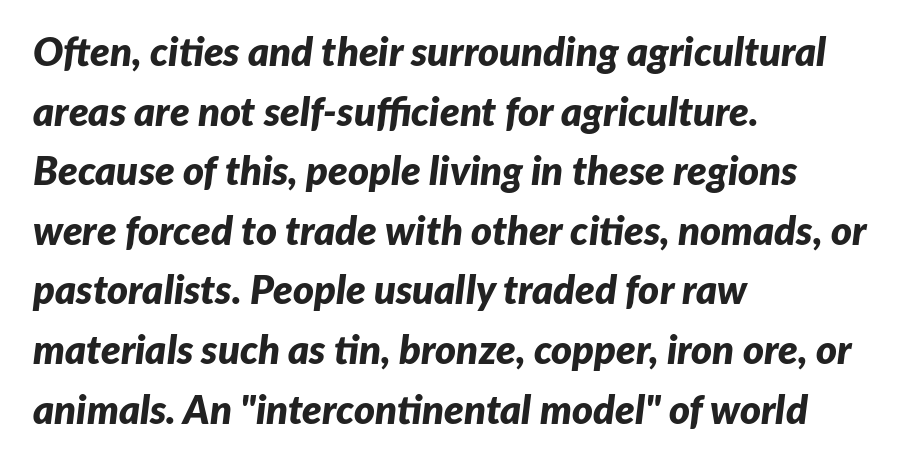
{"italic": "yes", "lean": "right", "slant_degrees": 7, "bold": "yes", "weight": "bold", "width": "normal", "stroke_contrast": "low", "x_height": "medium", "monospaced": "no", "underline": "no", "align": "left", "line_spacing": "normal", "line_spacing_ratio": 1.49, "letter_spacing": "normal", "letter_spacing_em": 0.0, "glyph_px": 40}
